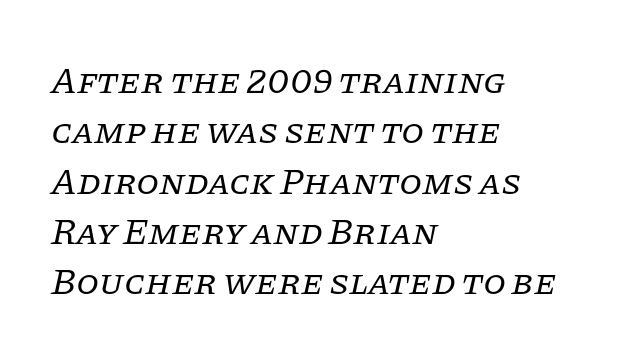
The passage shown is typed in a proportional face where columns would drift. The typeface chosen for these lines features serifs. A typesetter would mark this as italic. Unbolded letterforms with no extra heft. Typeset ragged right — the left edge is the straight one.
